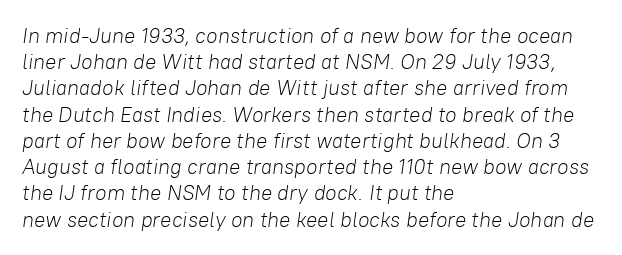
Each line starts at the same left margin while the right side varies. Looking at the ascenders, they clearly lean. A typesetter would call this leading conventional body-copy spacing. Does extra space separate the letters? No, they use regular spacing.
